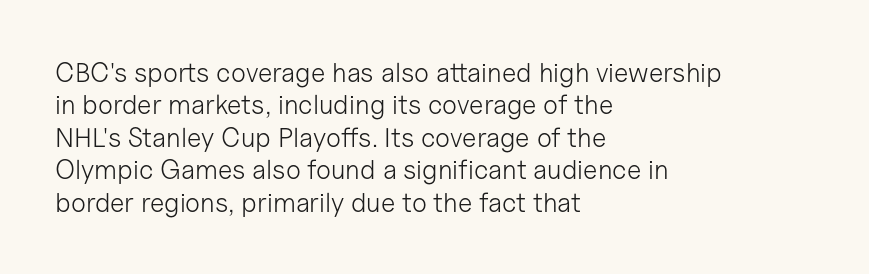
The image shows 27 px text type, upright; set left-aligned, line spacing 1.2x, normal letter spacing, not underlined.
